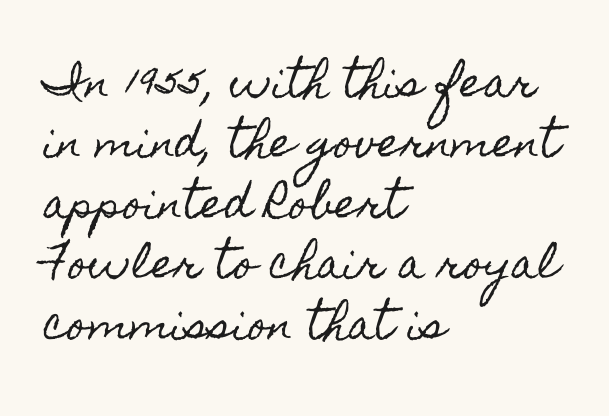
{"width": "condensed", "x_height": "small", "monospaced": "no", "underline": "no", "align": "left", "line_spacing": "normal", "line_spacing_ratio": 1.51, "letter_spacing": "normal", "letter_spacing_em": 0.0, "glyph_px": 40}
